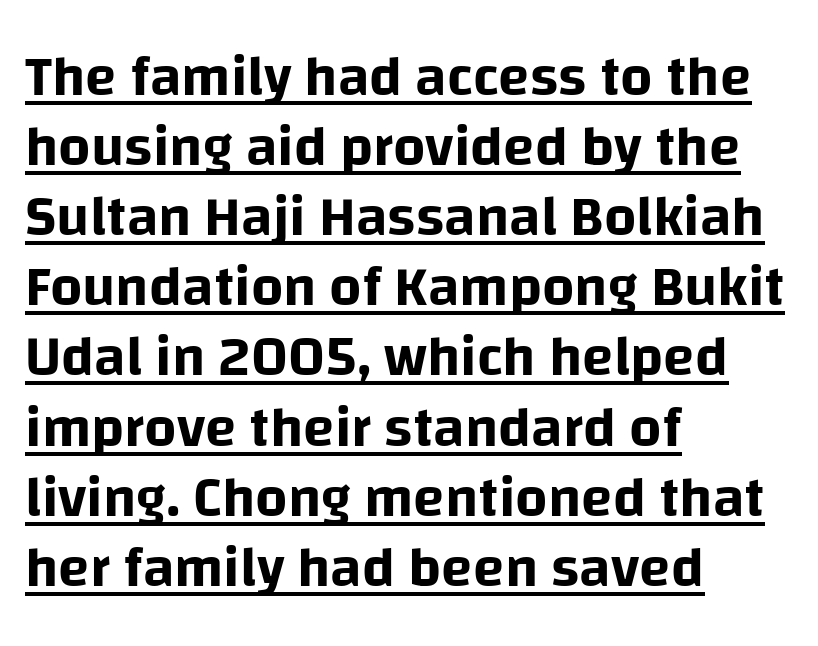
Look at the bottom of the vertical strokes: they stop flat, with no serifs. Where is the straight margin? On the left. Observe the ordinary spacing: letters are neighbours, not strangers. Honestly, the underline is the first thing you notice here. Note the varied advance widths — an 'i' is clearly narrower than an 'm'. Upright lettering throughout.
